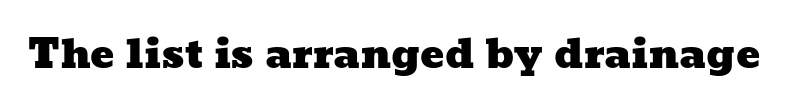
The image shows 40 px wide type; set normal letter spacing, not underlined; low stroke contrast and a medium x-height.
